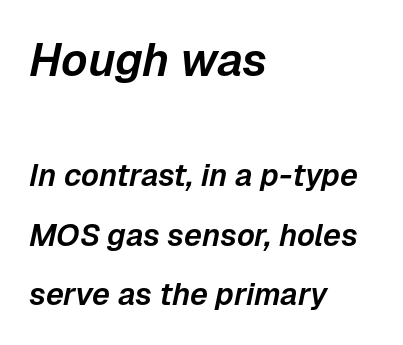
{"italic": "yes", "lean": "right", "slant_degrees": 12, "width": "normal", "stroke_contrast": "low", "x_height": "medium", "monospaced": "no", "underline": "no", "align": "left", "line_spacing": "loose", "line_spacing_ratio": 1.92, "letter_spacing": "normal", "letter_spacing_em": 0.0, "larger_block": "first", "size_ratio": 1.48, "glyph_px": 46}
